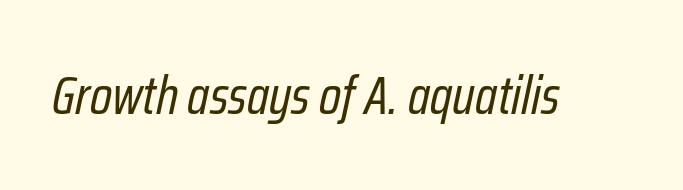
Q: Is the text bold? A: No.
Q: Is the text italic (slanted)? A: Yes, it leans right by about 12 degrees.
Q: Is the text underlined? A: No.
Q: Is the spacing between letters normal or unusually wide? A: Normal.
Q: Width (condensed, normal, or wide)? A: Condensed.
Q: Stroke contrast? A: Low.
Q: x-height? A: Medium.
Q: Monospaced? A: No.
